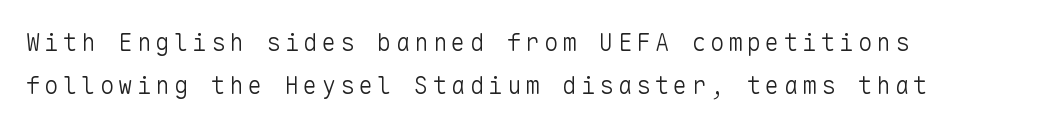
{"italic": "no", "bold": "no", "underline": "no", "align": "left", "line_spacing_ratio": 1.78, "glyph_px": 24}
